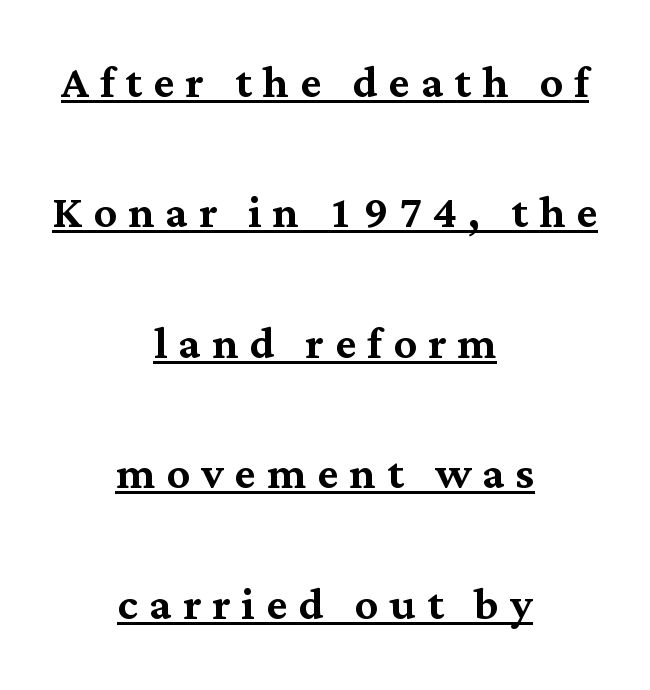
Q: Is the text italic (slanted)? A: No, it is upright.
Q: Is the typeface a serif or a sans-serif typeface? A: Serif.
Q: Is the text underlined? A: Yes.
Q: How is the paragraph aligned? A: Centered.
Q: Is the spacing between lines tight, normal or loose? A: Loose.
Q: Width (condensed, normal, or wide)? A: Normal.
Q: Stroke contrast? A: Medium.
Q: x-height? A: Medium.
Q: Monospaced? A: No.
